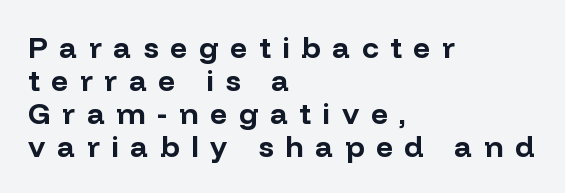
{"serif": "no", "italic": "no", "bold": "yes", "weight": "bold", "width": "normal", "stroke_contrast": "low", "x_height": "medium", "monospaced": "no", "underline": "no", "align": "left", "line_spacing": "tight", "line_spacing_ratio": 1.1, "letter_spacing": "wide", "letter_spacing_em": 0.39, "glyph_px": 30}
